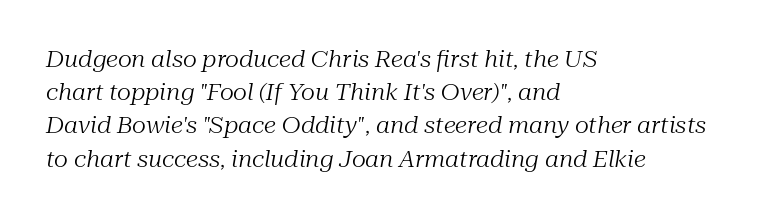
Q: Is the text bold? A: No.
Q: Is the text italic (slanted)? A: Yes, it leans right by about 10 degrees.
Q: Is the text underlined? A: No.
Q: How is the paragraph aligned? A: Left-aligned.
Q: Is the spacing between letters normal or unusually wide? A: Normal.
Q: Is the spacing between lines tight, normal or loose? A: Normal.
